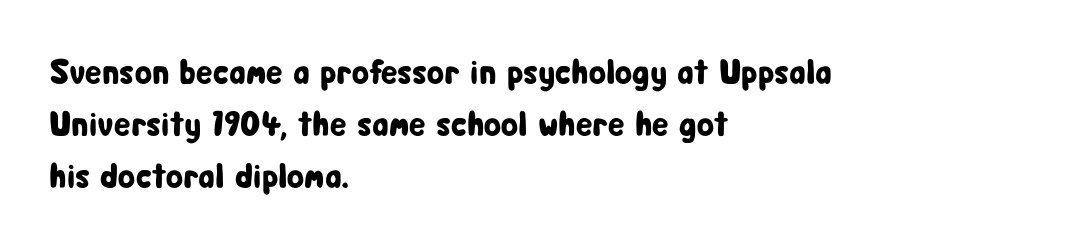
Classification — sans serif. These lines are rendered in a variable-pitch font. Leftover space on each line is placed entirely after the last word. The glyphs are unaccompanied by any horizontal stroke below them.
